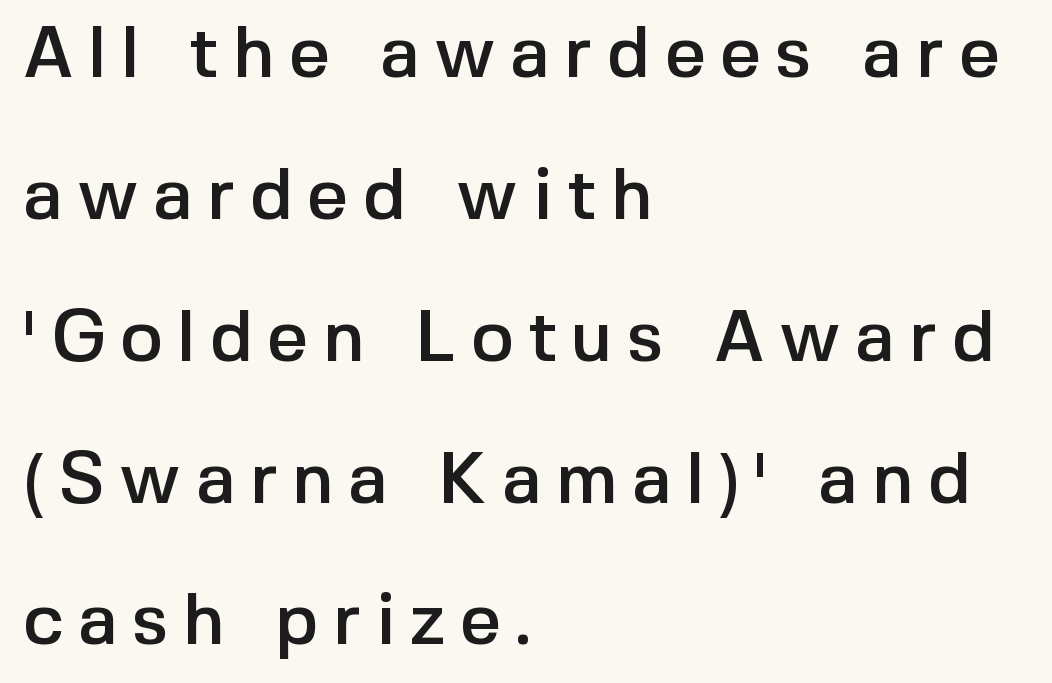
{"serif": "no", "italic": "no", "width": "normal", "x_height": "medium", "monospaced": "no", "underline": "no", "align": "left", "line_spacing": "loose", "line_spacing_ratio": 1.97, "letter_spacing": "wide", "letter_spacing_em": 0.2, "glyph_px": 72}
